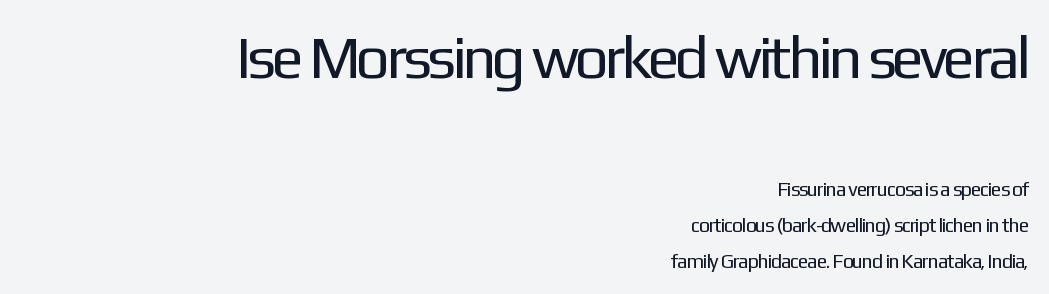
The image shows 60 px regular-weight sans-serif type, upright; set right-aligned, line spacing 1.8x, normal letter spacing, not underlined; the first (top) block is 3.0x larger; low stroke contrast and a medium x-height.
